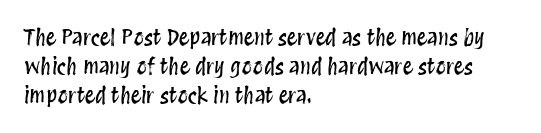
Does the leading feel generous? No, just average. Nobody touched the tracking dial on this one. This is the regular roman posture of the typeface. Visually the block forms a straight wall on the left and a jagged coastline on the right.
